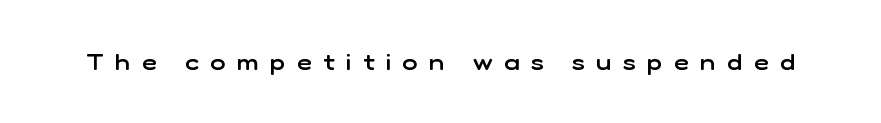
Q: Is the text bold? A: Semi-bold.
Q: Is the text italic (slanted)? A: No, it is upright.
Q: Is the text underlined? A: No.
Q: Is the spacing between letters normal or unusually wide? A: Unusually wide.
